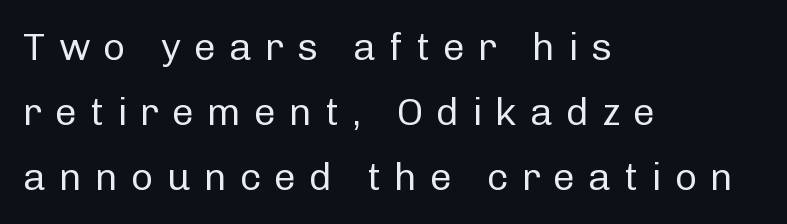
The image shows 39 px regular-weight sans-serif type, upright; set left-aligned, normal line spacing (1.67x), unusually wide letter spacing (+0.33 em), not underlined; low stroke contrast and a medium x-height.
